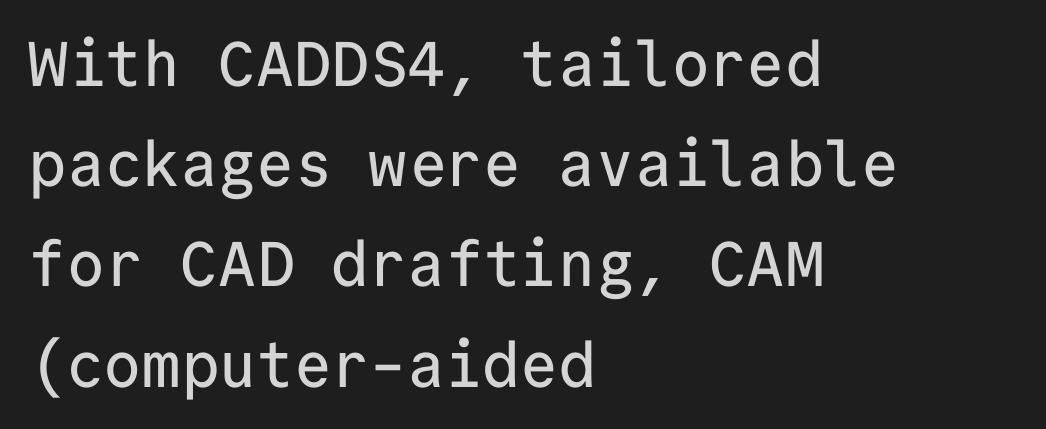
Compared with typical body copy, the letter spacing here is the same. The passage shown is typeset with a sans-serif family. In terms of leading, this rendering sits right in the middle. Looks like terminal output: every glyph gets an equal slot.
